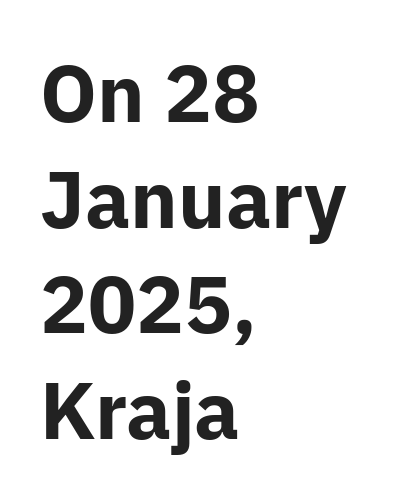
The face used here is a sans, in the tradition of grotesques and geometrics. A classic flush-left, rag-right setting is used for this passage. Glyph-to-glyph distance matches everyday printed text. Decoration check: the copy has no underline. Leading: standard. Summary of weight: heavy, a full bold.
